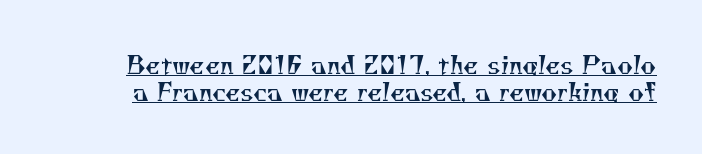
Each stroke keeps to a modest, everyday thickness or less. Letter spacing: default. Emphasis is given by a line drawn under the lettering. Tightly led — the rows are bunched.
